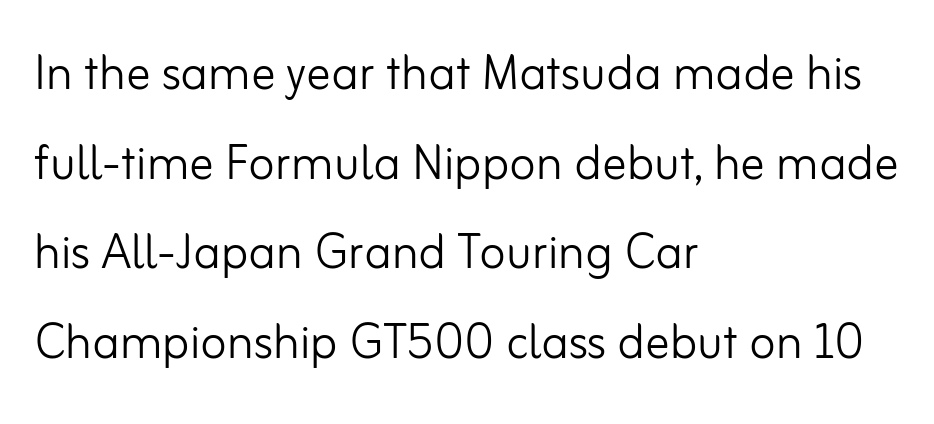
Leading: standard. No chunkiness to these letters — they're not bold. This is the regular roman posture of the typeface. This is sans-serif lettering, the kind often seen on screens and signage. Does extra space separate the letters? No, they use regular spacing. Line beginnings align vertically; line endings do not.
